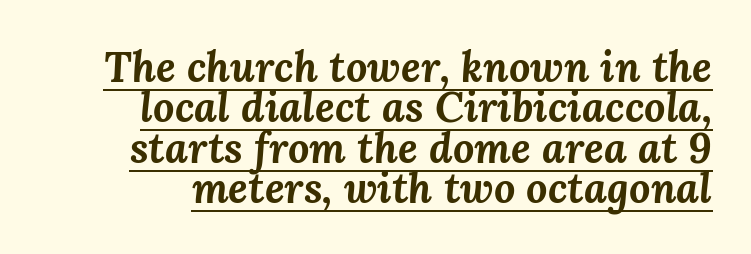
The image shows 42 px bold type, italic (leaning right); set right-aligned, tight line spacing (0.96x), normal letter spacing, underlined; medium stroke contrast and a medium x-height.
